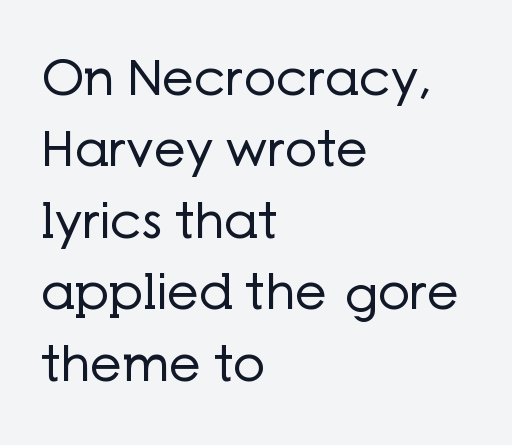
{"serif": "no", "italic": "no", "bold": "no", "weight": "regular", "width": "normal", "stroke_contrast": "low", "x_height": "medium", "monospaced": "no", "underline": "no", "align": "left", "line_spacing": "normal", "line_spacing_ratio": 1.43, "letter_spacing": "normal", "letter_spacing_em": 0.0, "glyph_px": 50}
